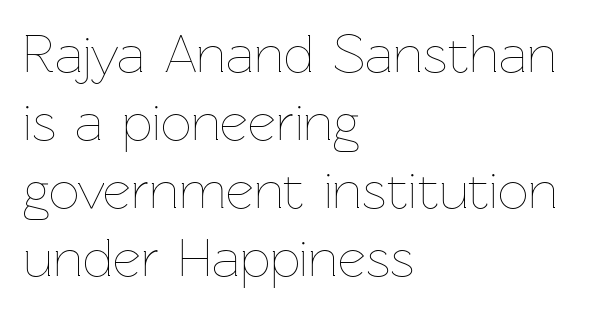
{"italic": "no", "bold": "no", "weight": "thin", "width": "normal", "stroke_contrast": "low", "x_height": "medium", "monospaced": "no", "underline": "no", "align": "left", "line_spacing": "normal", "line_spacing_ratio": 1.26, "letter_spacing": "normal", "letter_spacing_em": 0.0, "glyph_px": 54}
